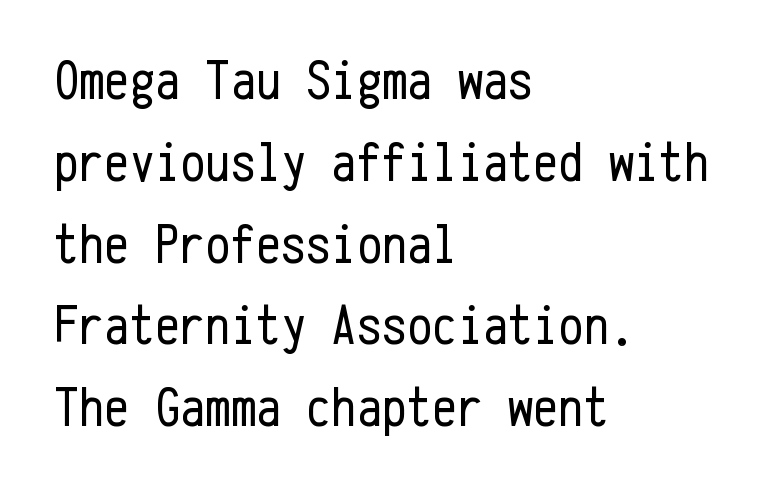
Q: Is the text bold? A: No.
Q: Is the text italic (slanted)? A: No, it is upright.
Q: Is the typeface a serif or a sans-serif typeface? A: Sans-serif.
Q: Is the text underlined? A: No.
Q: How is the paragraph aligned? A: Left-aligned.
Q: Is the spacing between letters normal or unusually wide? A: Normal.
Q: Is the spacing between lines tight, normal or loose? A: Normal.
Q: Width (condensed, normal, or wide)? A: Condensed.
Q: Stroke contrast? A: Low.
Q: x-height? A: Medium.
Q: Monospaced? A: Yes.
